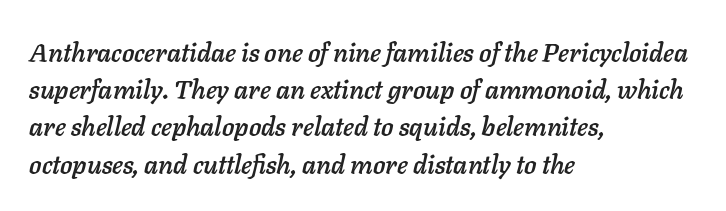
The string is rendered with underlining switched off. Glyph-to-glyph distance matches everyday printed text. Notice how the stems are inclined rather than vertical — that's the hallmark of italics. Caption: multi-line text, flush left, ragged right. Vertically, the passage feels balanced, rows spaced as you'd expect.
